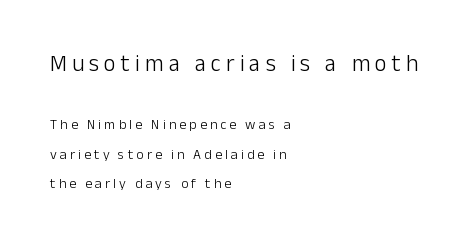
{"italic": "no", "bold": "no", "underline": "no", "align": "left", "line_spacing": "loose", "line_spacing_ratio": 2.09, "letter_spacing": "wide", "letter_spacing_em": 0.22, "larger_block": "first", "size_ratio": 1.64, "glyph_px": 23}
